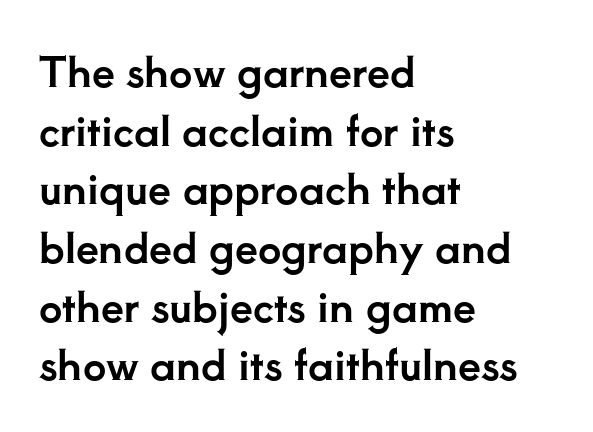
Q: Is the text italic (slanted)? A: No, it is upright.
Q: Is the typeface a serif or a sans-serif typeface? A: Serif.
Q: Is the text underlined? A: No.
Q: How is the paragraph aligned? A: Left-aligned.
Q: Is the spacing between letters normal or unusually wide? A: Normal.
Q: Is the spacing between lines tight, normal or loose? A: Normal.
Q: Width (condensed, normal, or wide)? A: Normal.
Q: Stroke contrast? A: Low.
Q: x-height? A: Small.
Q: Monospaced? A: No.
